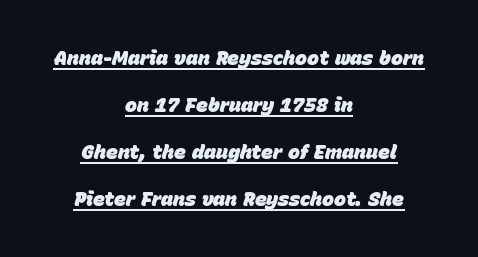
The rendering uses a large line-height, opening up the rows. Look at the tracking — it's just the regular setting, nothing added. Quick note: italic. Bold? Absolutely — the strokes are thick and heavy.
